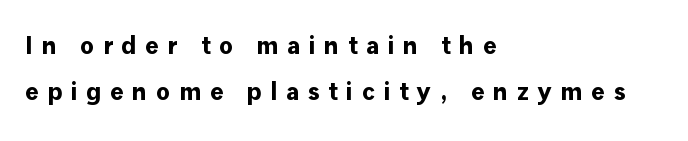
Quick note: not italic, upright. The lines in this sample share a left origin and differ only in where they stop. Decoration check: the copy has no underline. Glyph-to-glyph distance is far greater than everyday printed text.
